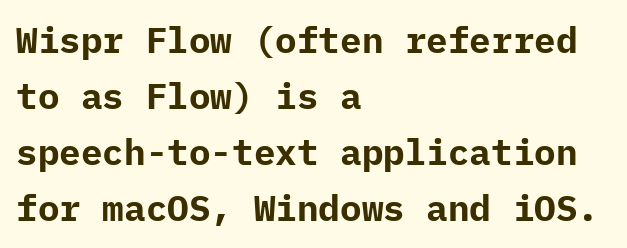
A sans-serif font was chosen for this passage. One glance says typical: line gaps are just what's usual. Posture: straight, roman, zero tilt. Rule under the text: the space is simply empty. The typesetter chose a ragged-right arrangement here.
